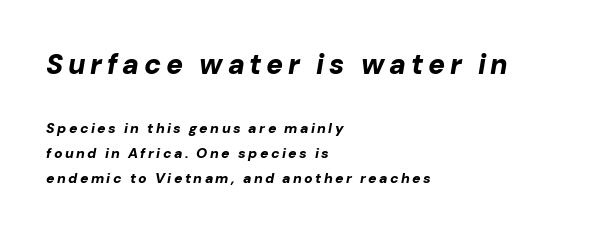
{"italic": "yes", "lean": "right", "slant_degrees": 10, "bold": "yes", "weight": "bold", "width": "normal", "stroke_contrast": "low", "x_height": "medium", "monospaced": "no", "underline": "no", "align": "left", "line_spacing_ratio": 1.79, "larger_block": "first", "size_ratio": 2.0, "glyph_px": 28}
